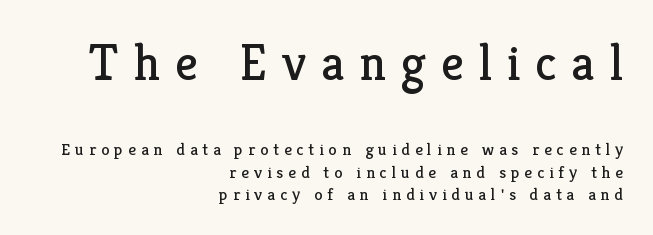
Q: Is the text bold? A: No.
Q: Is the text italic (slanted)? A: No, it is upright.
Q: Is the typeface a serif or a sans-serif typeface? A: Serif.
Q: Is the text underlined? A: No.
Q: How is the paragraph aligned? A: Right-aligned.
Q: Is the spacing between letters normal or unusually wide? A: Unusually wide.
Q: Is the spacing between lines tight, normal or loose? A: Normal.
Q: Which block of text is set in a larger size, the first (top) or the second (bottom)? A: The first (top) one.
Q: Width (condensed, normal, or wide)? A: Normal.
Q: Stroke contrast? A: Low.
Q: x-height? A: Medium.
Q: Monospaced? A: No.
